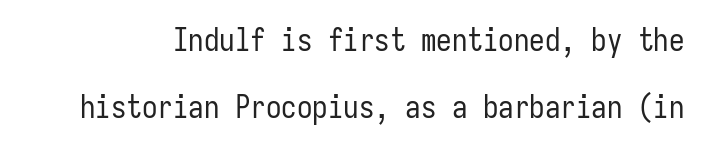
{"serif": "no", "italic": "no", "bold": "no", "weight": "regular", "width": "condensed", "stroke_contrast": "low", "x_height": "medium", "monospaced": "yes", "underline": "no", "line_spacing": "loose", "line_spacing_ratio": 2.16, "letter_spacing": "normal", "letter_spacing_em": 0.0, "glyph_px": 31}
